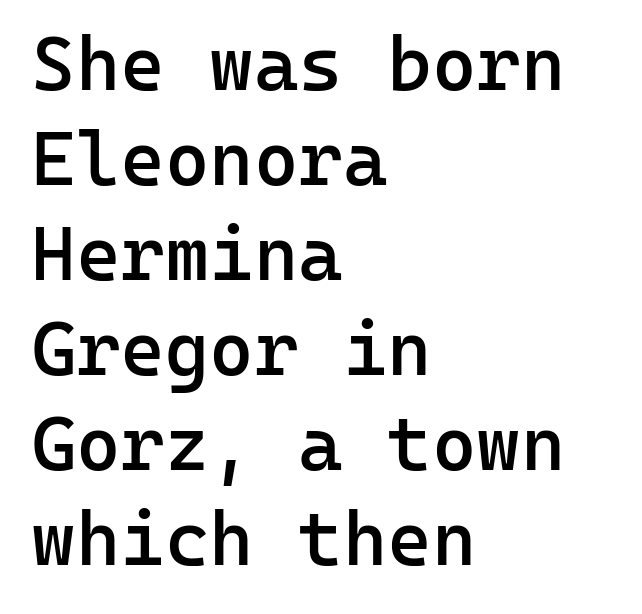
{"serif": "no", "italic": "no", "bold": "semi", "weight": "semibold", "width": "normal", "stroke_contrast": "low", "x_height": "medium", "monospaced": "yes", "underline": "no", "align": "left", "line_spacing": "normal", "line_spacing_ratio": 1.25, "letter_spacing": "normal", "letter_spacing_em": 0.0, "glyph_px": 76}
